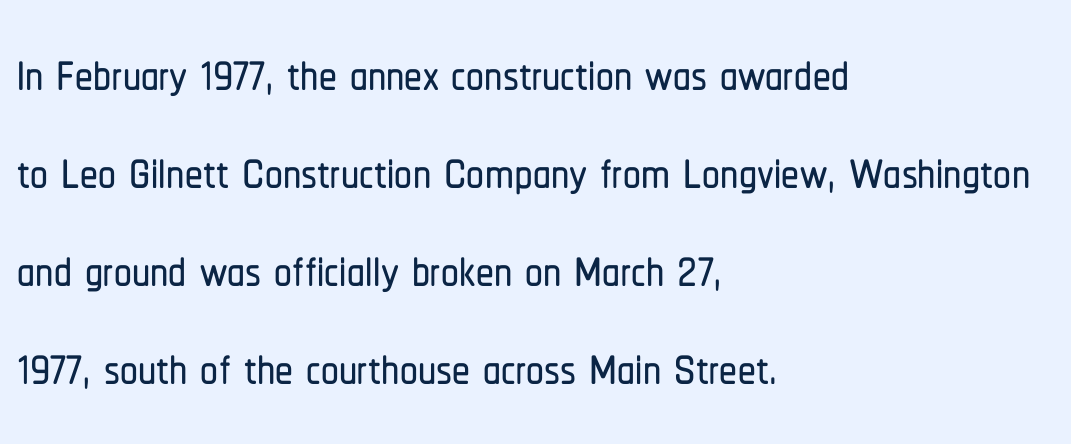
This sample uses a sans-serif face. The letters advance in unequal steps, a hallmark of proportional type. Line starts are locked; line ends wander. Normally led — the rows are evenly, conventionally spaced.
